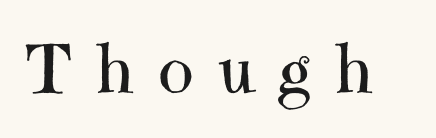
Descender tails drop into unmarked territory. The text was rendered using a seriffed face with decorative stroke endings. No heavy texture on the line: the type isn't bold. Words appear elongated and porous because spacing is wide. The letters advance in unequal steps, a hallmark of proportional type.
